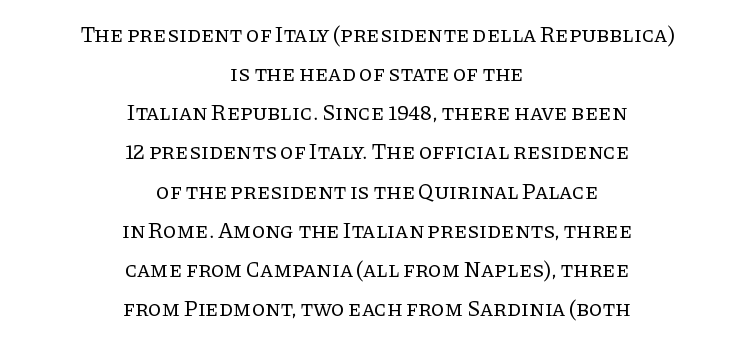
The image shows 22 px text type, upright; set centered, line spacing 1.78x, normal letter spacing, not underlined.
